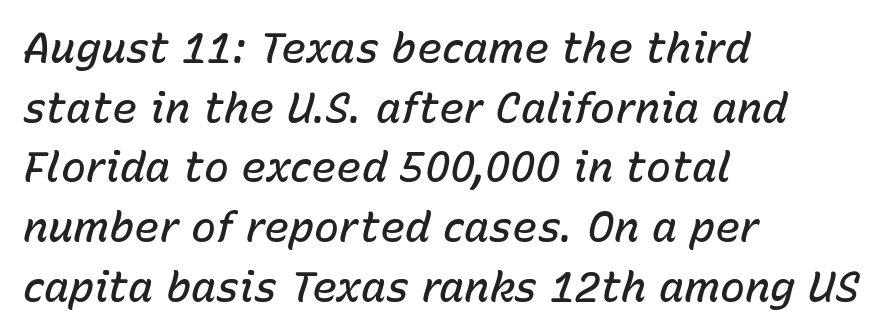
As a designer I'd log this as weight 600, semibold. This sample uses plain, unmodified letter spacing. The axis of the letterforms is tilted away from vertical. The paragraph has a hard left edge and a soft right edge.
